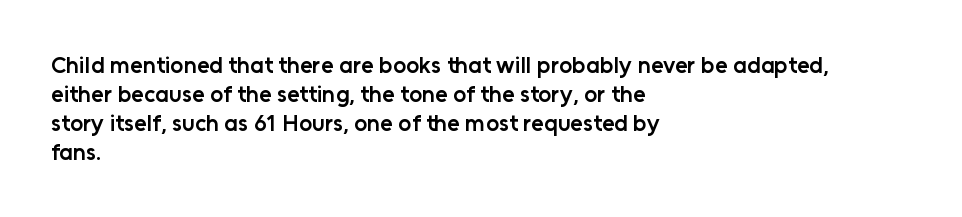
These lines keep a tight, regular rhythm from letter to letter. Horizontally, the lines are justified to the leading edge only. Normally led — the rows are evenly, conventionally spaced. The axis of the letterforms is exactly vertical. Bold? Not quite — semibold, heavier than regular but stopping short.
